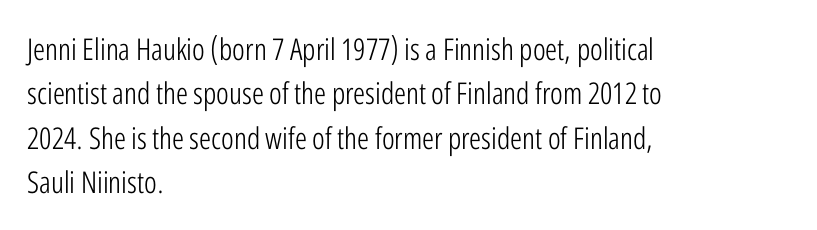
Here the designer chose a conventional face with non-uniform glyph widths. The passage shown is not underscored anywhere. Students, observe: this is what conventionally led text looks like. Unbolded letterforms with no extra heft. The face used here is a sans, in the tradition of grotesques and geometrics. Horizontal alignment here is leftward, the default for most running prose.
